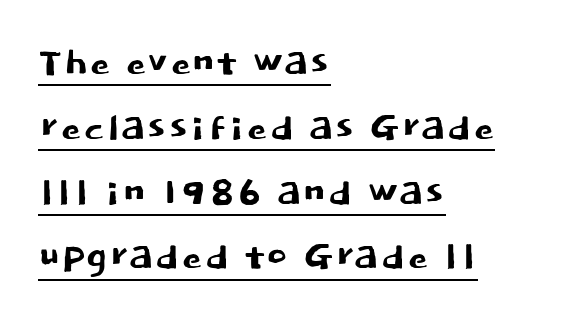
{"serif": "no", "italic": "no", "width": "normal", "stroke_contrast": "low", "x_height": "large", "monospaced": "no", "underline": "yes", "align": "left", "line_spacing": "normal", "line_spacing_ratio": 1.27, "letter_spacing": "normal", "letter_spacing_em": 0.0, "glyph_px": 51}
